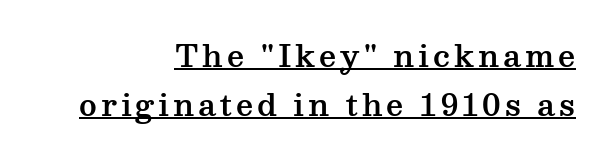
These lines were composed using upright roman letters. Right-aligned paragraph, ragged on the left. Each letter keeps its own natural width here, so spacing adapts to shape. Notice how a bar underscores the lettering throughout. One glance says typical: line gaps are just what's usual. The font family rendered here belongs to the serif group.
